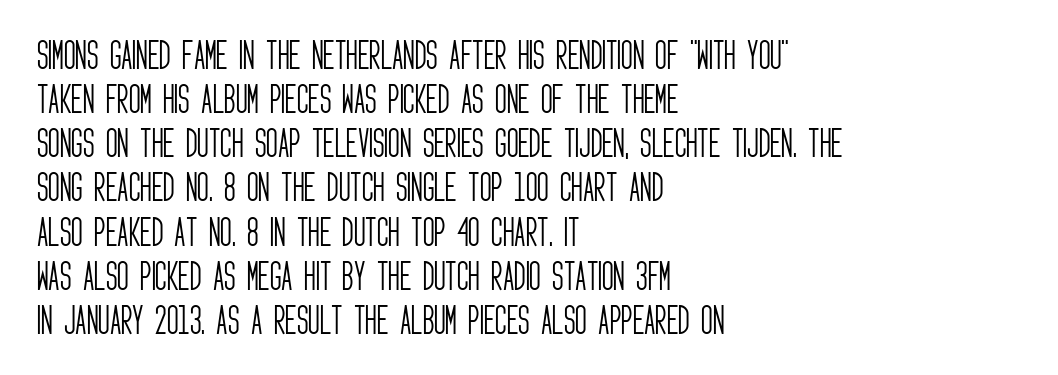
The image shows 32 px light, condensed sans-serif type, upright; set left-aligned, normal line spacing (1.38x), normal letter spacing, not underlined; low stroke contrast and a large x-height.
